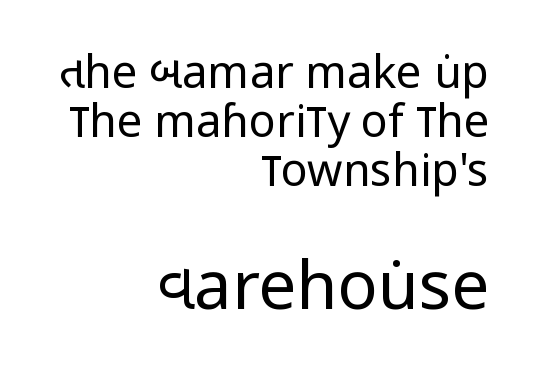
Q: Is the text bold? A: No.
Q: Is the text italic (slanted)? A: No, it is upright.
Q: Is the typeface a serif or a sans-serif typeface? A: Sans-serif.
Q: Is the text underlined? A: No.
Q: How is the paragraph aligned? A: Right-aligned.
Q: Is the spacing between letters normal or unusually wide? A: Normal.
Q: Is the spacing between lines tight, normal or loose? A: Tight.
Q: Which block of text is set in a larger size, the first (top) or the second (bottom)? A: The second (bottom) one.
Q: Width (condensed, normal, or wide)? A: Condensed.
Q: Stroke contrast? A: Low.
Q: x-height? A: Large.
Q: Monospaced? A: No.
